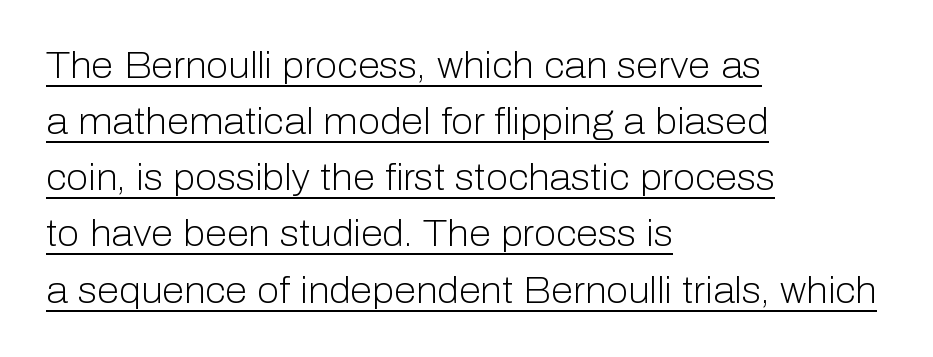
Q: Is the text bold? A: No.
Q: Is the text italic (slanted)? A: No, it is upright.
Q: Is the typeface a serif or a sans-serif typeface? A: Sans-serif.
Q: Is the text underlined? A: Yes.
Q: How is the paragraph aligned? A: Left-aligned.
Q: Is the spacing between letters normal or unusually wide? A: Normal.
Q: Is the spacing between lines tight, normal or loose? A: Normal.
Q: Width (condensed, normal, or wide)? A: Normal.
Q: Stroke contrast? A: Low.
Q: x-height? A: Medium.
Q: Monospaced? A: No.
